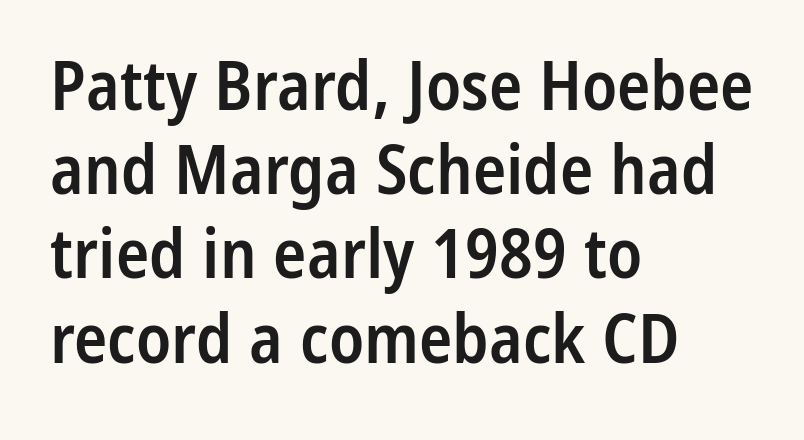
Q: Is the text bold? A: Semi-bold.
Q: Is the text italic (slanted)? A: No, it is upright.
Q: Is the typeface a serif or a sans-serif typeface? A: Sans-serif.
Q: Is the text underlined? A: No.
Q: How is the paragraph aligned? A: Left-aligned.
Q: Is the spacing between letters normal or unusually wide? A: Normal.
Q: Width (condensed, normal, or wide)? A: Condensed.
Q: Stroke contrast? A: Low.
Q: x-height? A: Medium.
Q: Monospaced? A: No.
